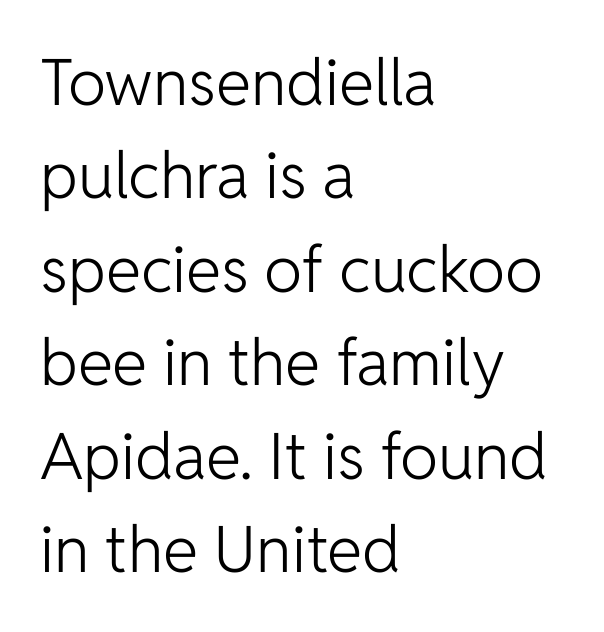
Q: Is the text bold? A: No.
Q: Is the text italic (slanted)? A: No, it is upright.
Q: Is the typeface a serif or a sans-serif typeface? A: Sans-serif.
Q: Is the text underlined? A: No.
Q: How is the paragraph aligned? A: Left-aligned.
Q: Is the spacing between letters normal or unusually wide? A: Normal.
Q: Is the spacing between lines tight, normal or loose? A: Normal.
Q: Width (condensed, normal, or wide)? A: Normal.
Q: Stroke contrast? A: Low.
Q: x-height? A: Medium.
Q: Monospaced? A: No.
